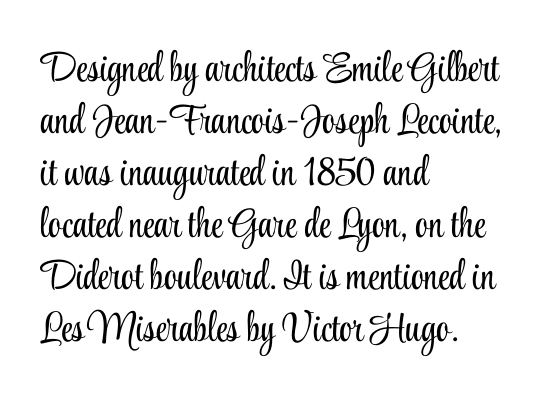
{"serif": "yes", "bold": "no", "weight": "light", "width": "condensed", "stroke_contrast": "low", "x_height": "small", "monospaced": "no", "underline": "no", "align": "left", "line_spacing": "normal", "line_spacing_ratio": 1.27, "letter_spacing": "normal", "letter_spacing_em": 0.0, "glyph_px": 41}
